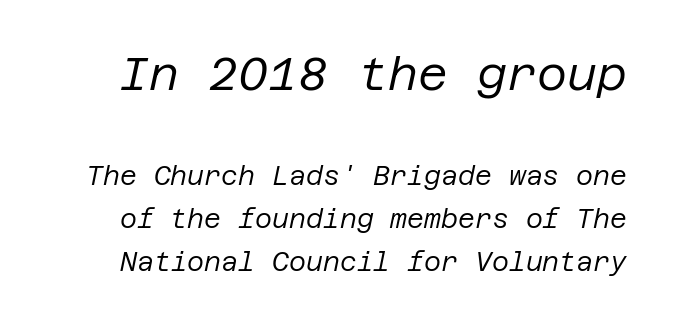
Q: Is the text bold? A: No.
Q: Is the text italic (slanted)? A: Yes, it leans right by about 12 degrees.
Q: Is the text underlined? A: No.
Q: Is the spacing between letters normal or unusually wide? A: Normal.
Q: Is the spacing between lines tight, normal or loose? A: Normal.
Q: Which block of text is set in a larger size, the first (top) or the second (bottom)? A: The first (top) one.
Q: Width (condensed, normal, or wide)? A: Normal.
Q: Stroke contrast? A: Low.
Q: x-height? A: Large.
